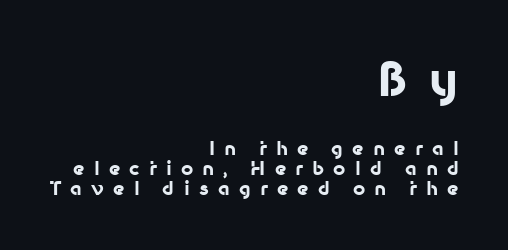
The passage shown is typed in a proportional face where columns would drift. Does the leading feel generous? Not at all — it's pinched. Plain, unruled lines of type. The characters look thick and weighty, a clear bold. Posture: vertical.
